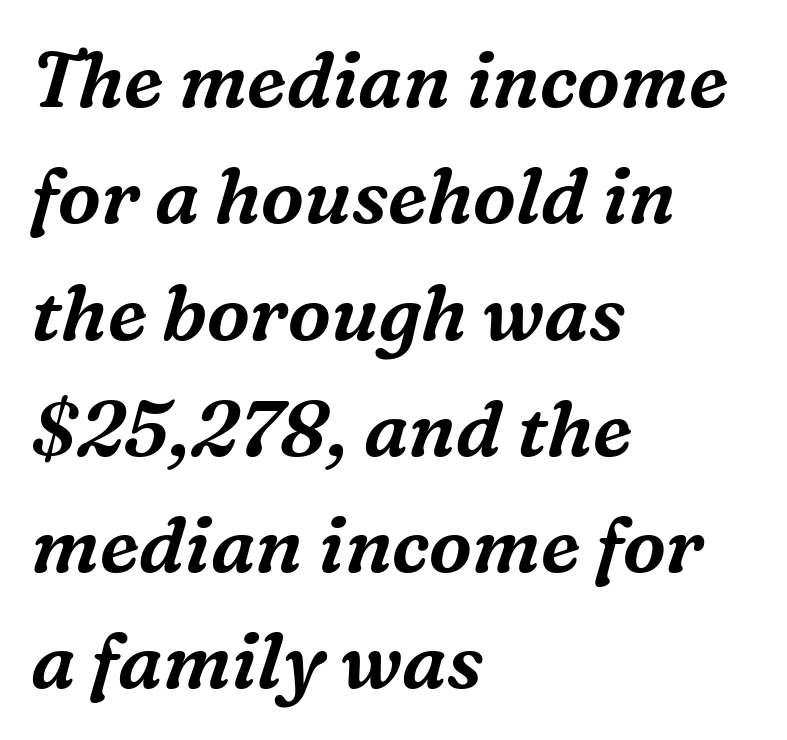
Q: Is the text italic (slanted)? A: Yes, it leans right by about 16 degrees.
Q: Is the typeface a serif or a sans-serif typeface? A: Serif.
Q: Is the text underlined? A: No.
Q: How is the paragraph aligned? A: Left-aligned.
Q: Is the spacing between letters normal or unusually wide? A: Normal.
Q: Is the spacing between lines tight, normal or loose? A: Normal.
Q: Width (condensed, normal, or wide)? A: Normal.
Q: Stroke contrast? A: Medium.
Q: x-height? A: Medium.
Q: Monospaced? A: No.
